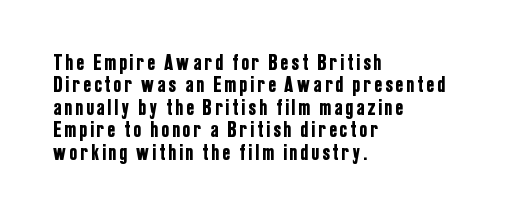
{"italic": "no", "underline": "no", "align": "left", "line_spacing": "tight", "line_spacing_ratio": 1.02, "glyph_px": 22}
